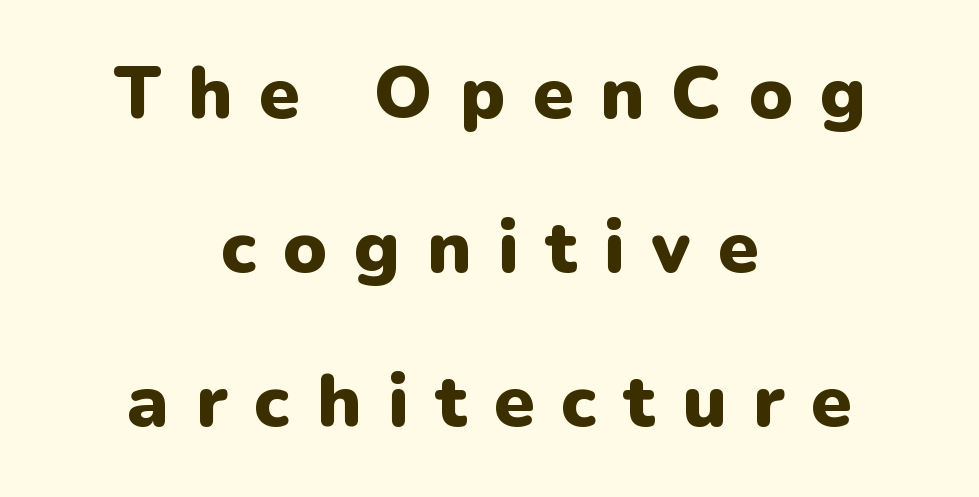
Q: Is the text bold? A: Yes.
Q: Is the text italic (slanted)? A: No, it is upright.
Q: Is the typeface a serif or a sans-serif typeface? A: Sans-serif.
Q: Is the text underlined? A: No.
Q: How is the paragraph aligned? A: Centered.
Q: Is the spacing between letters normal or unusually wide? A: Unusually wide.
Q: Is the spacing between lines tight, normal or loose? A: Loose.
Q: Width (condensed, normal, or wide)? A: Normal.
Q: Stroke contrast? A: Low.
Q: x-height? A: Medium.
Q: Monospaced? A: No.
